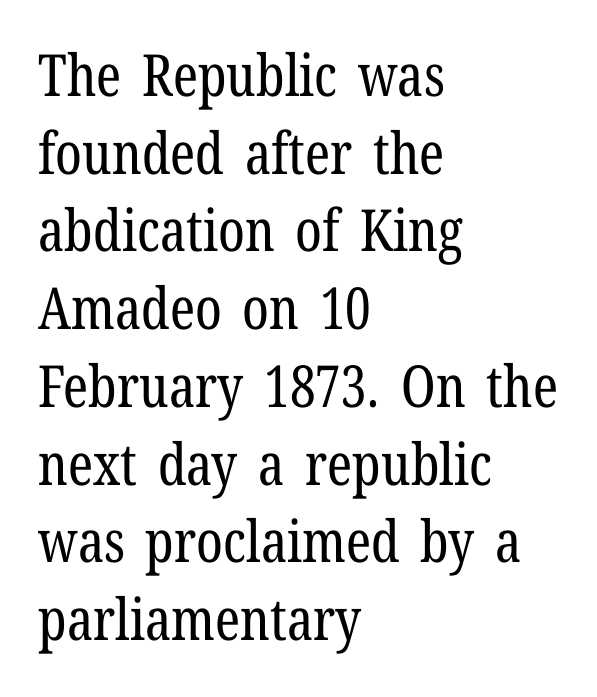
The image shows 58 px regular-weight, condensed serif type, upright; set left-aligned, normal line spacing (1.34x), normal letter spacing, not underlined; low stroke contrast and a medium x-height.
